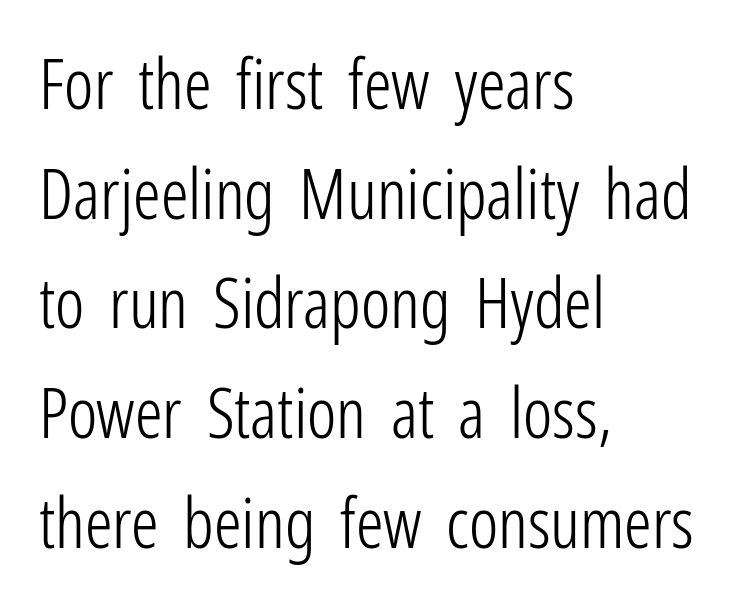
The image shows 69 px light, condensed sans-serif type, upright; set left-aligned, normal line spacing (1.59x), normal letter spacing, not underlined; low stroke contrast and a medium x-height.
